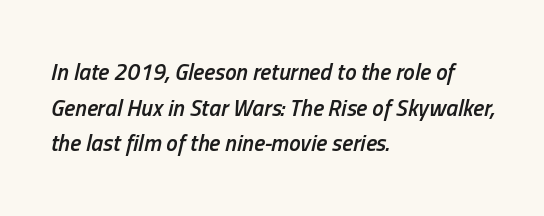
{"italic": "yes", "lean": "right", "slant_degrees": 13, "bold": "semi", "underline": "no", "align": "left", "line_spacing": "normal", "line_spacing_ratio": 1.55, "letter_spacing": "normal", "letter_spacing_em": 0.0, "glyph_px": 23}
